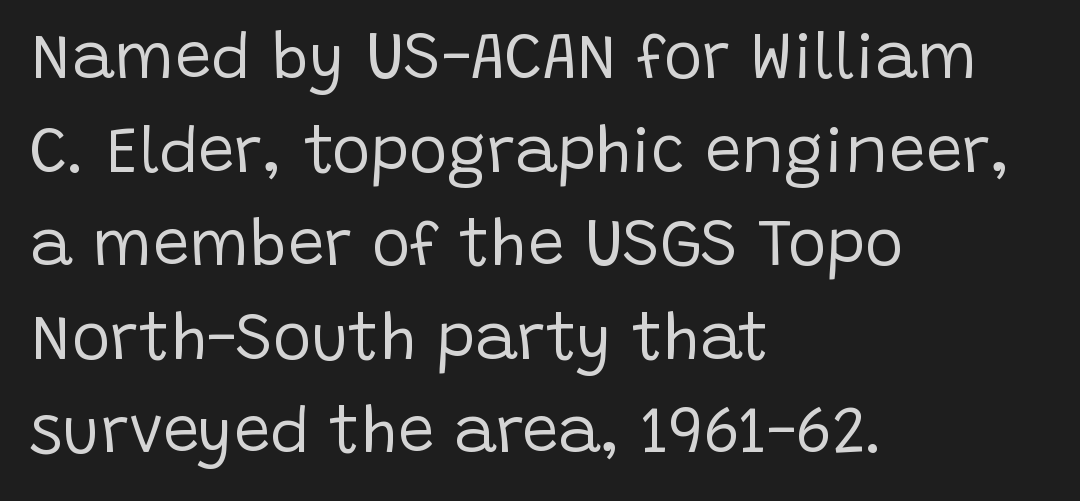
Q: Is the text bold? A: No.
Q: Is the text italic (slanted)? A: No, it is upright.
Q: Is the typeface a serif or a sans-serif typeface? A: Sans-serif.
Q: Is the text underlined? A: No.
Q: How is the paragraph aligned? A: Left-aligned.
Q: Is the spacing between letters normal or unusually wide? A: Normal.
Q: Is the spacing between lines tight, normal or loose? A: Normal.
Q: Width (condensed, normal, or wide)? A: Normal.
Q: Stroke contrast? A: Low.
Q: x-height? A: Large.
Q: Monospaced? A: No.
